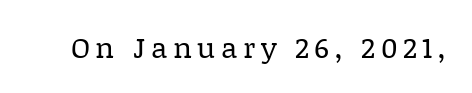
Q: Is the text bold? A: No.
Q: Is the text italic (slanted)? A: No, it is upright.
Q: Is the typeface a serif or a sans-serif typeface? A: Serif.
Q: Is the text underlined? A: No.
Q: Width (condensed, normal, or wide)? A: Normal.
Q: Stroke contrast? A: Low.
Q: x-height? A: Large.
Q: Monospaced? A: No.
